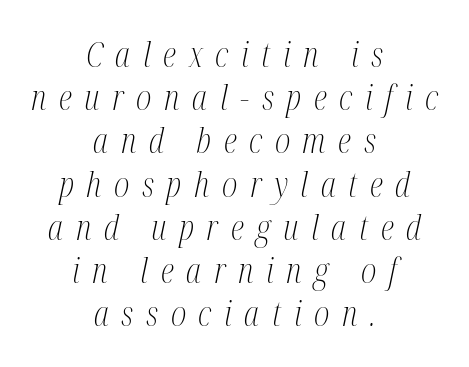
Reading down the block, each line starts at a different indent, mirrored at its end. Look at the tracking — it's clearly loosened, letters drifting apart. Do the characters align in a grid? No, the font is proportional. The letters look calm and open, with moderate or lighter stems. The text was rendered using a seriffed face with decorative stroke endings. Whoever set this chose a conventional vertical rhythm.
